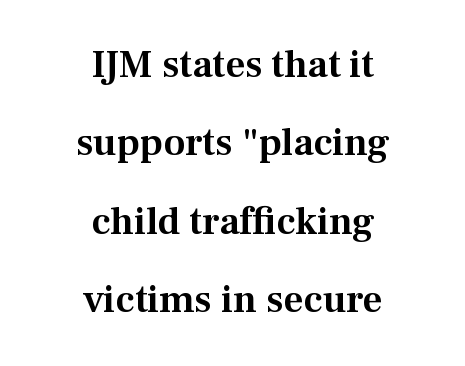
Q: Is the text italic (slanted)? A: No, it is upright.
Q: Is the typeface a serif or a sans-serif typeface? A: Serif.
Q: Is the text underlined? A: No.
Q: How is the paragraph aligned? A: Centered.
Q: Is the spacing between letters normal or unusually wide? A: Normal.
Q: Is the spacing between lines tight, normal or loose? A: Loose.
Q: Width (condensed, normal, or wide)? A: Normal.
Q: Stroke contrast? A: Medium.
Q: x-height? A: Medium.
Q: Monospaced? A: No.
